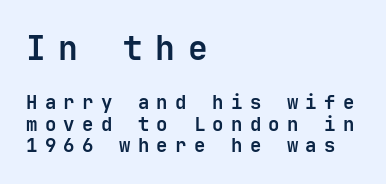
Every character here occupies the same horizontal width, giving the sample a typewriter-like rhythm. The typesetting leans heavy: a genuine bold. Every row of glyphs begins at an identical x-position on the left. This sample trades vertical openness for compactness between lines. Top chunk: large. Bottom chunk: small.
